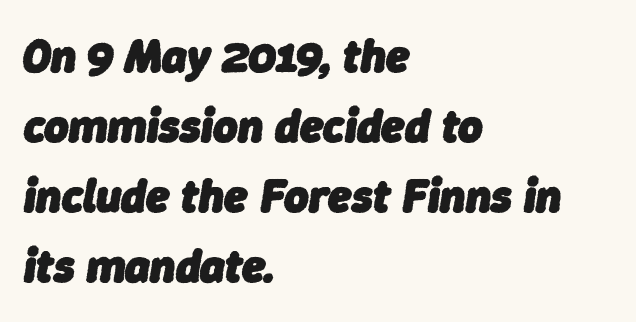
The image shows 47 px heavy type, italic (leaning right); set left-aligned, normal line spacing (1.49x), normal letter spacing, not underlined; low stroke contrast and a medium x-height.
